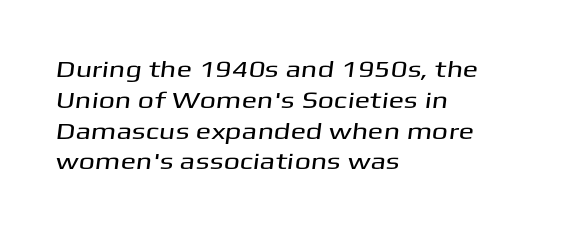
Spacing between characters is what you'd get straight out of the box. Evenly set lines give the paragraph a standard silhouette. Clear beneath every line of the passage. These lines are set flush left with a ragged right edge.
